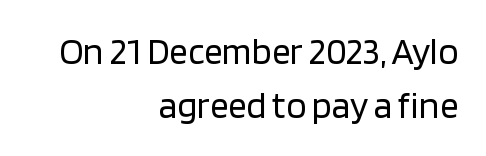
The image shows 37 px regular-weight sans-serif type, upright; set right-aligned, normal line spacing (1.46x), normal letter spacing, not underlined; low stroke contrast and a large x-height.
